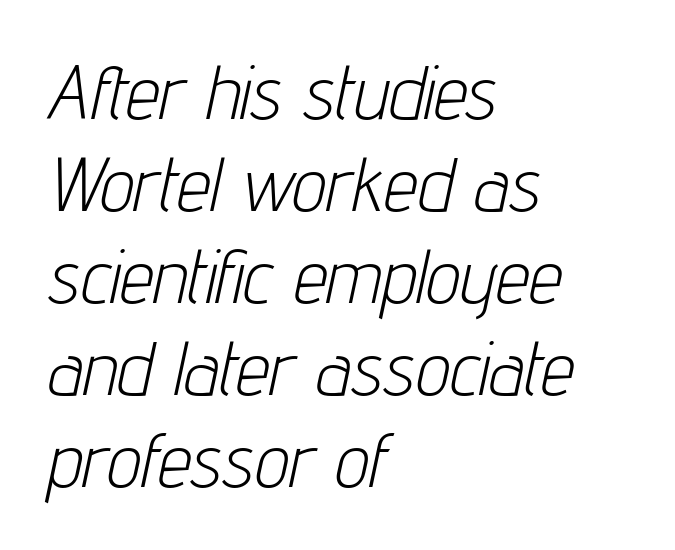
The image shows 76 px light, condensed type, italic (leaning right); set left-aligned, line spacing 1.21x, normal letter spacing, not underlined; low stroke contrast and a medium x-height.
